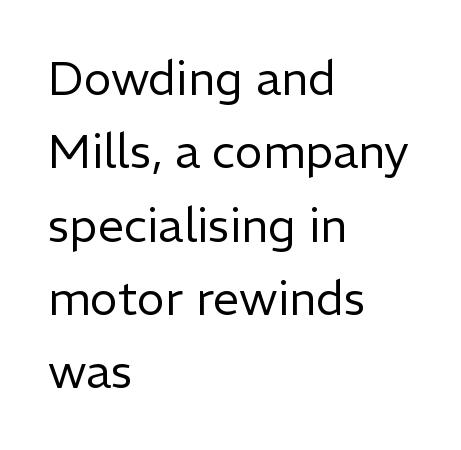
The foot of each line stays bare and open. The passage shown stacks its lines at a standard gap. The typography opts for an upright posture over an oblique one. To sum up the face: it is a sans, with no serifs. Looks like regular typesetting: each glyph gets only the width it needs.
